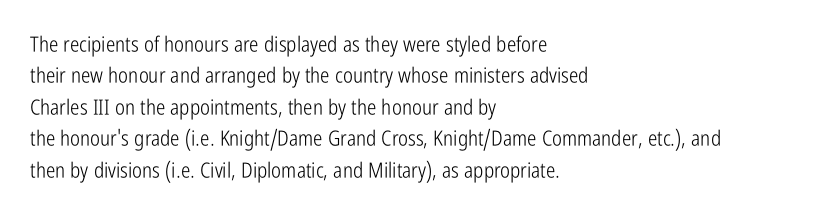
The image shows 21 px text type, upright; set left-aligned, normal line spacing (1.5x), normal letter spacing, not underlined.
